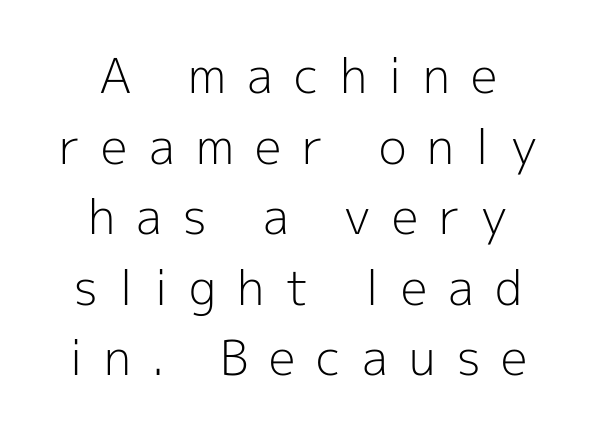
{"serif": "no", "italic": "no", "bold": "no", "weight": "light", "width": "normal", "x_height": "medium", "monospaced": "no", "underline": "no", "align": "center", "line_spacing": "normal", "line_spacing_ratio": 1.47, "letter_spacing": "wide", "letter_spacing_em": 0.44, "glyph_px": 48}
